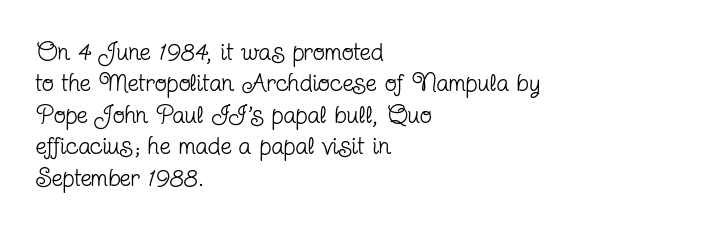
{"italic": "no", "bold": "no", "underline": "no", "align": "left", "line_spacing": "normal", "line_spacing_ratio": 1.26, "letter_spacing": "normal", "letter_spacing_em": 0.0, "glyph_px": 25}
